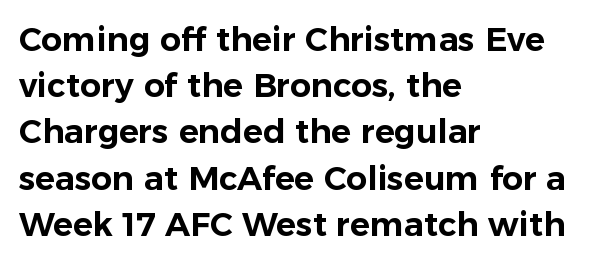
{"serif": "no", "italic": "no", "width": "normal", "stroke_contrast": "low", "x_height": "medium", "monospaced": "no", "underline": "no", "align": "left", "line_spacing": "normal", "line_spacing_ratio": 1.4, "letter_spacing": "normal", "letter_spacing_em": 0.0, "glyph_px": 33}
